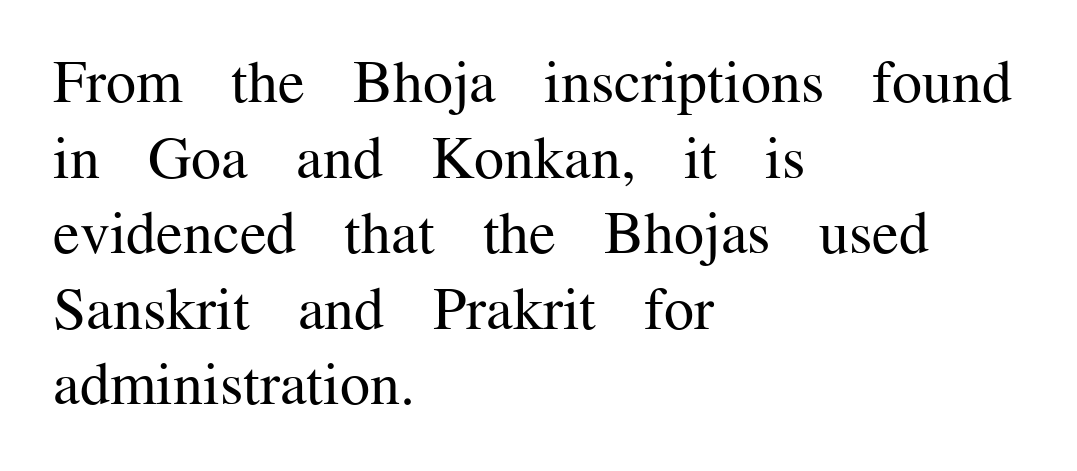
The image shows 60 px regular-weight serif type, upright; set left-aligned, normal line spacing (1.26x), normal letter spacing, not underlined; medium stroke contrast and a medium x-height.
